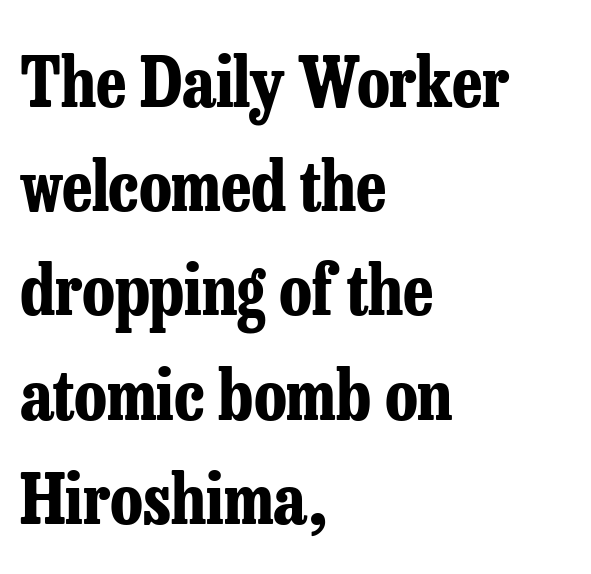
The image shows 69 px bold, condensed serif type, upright; set left-aligned, normal line spacing (1.51x), normal letter spacing, not underlined; low stroke contrast and a medium x-height.
